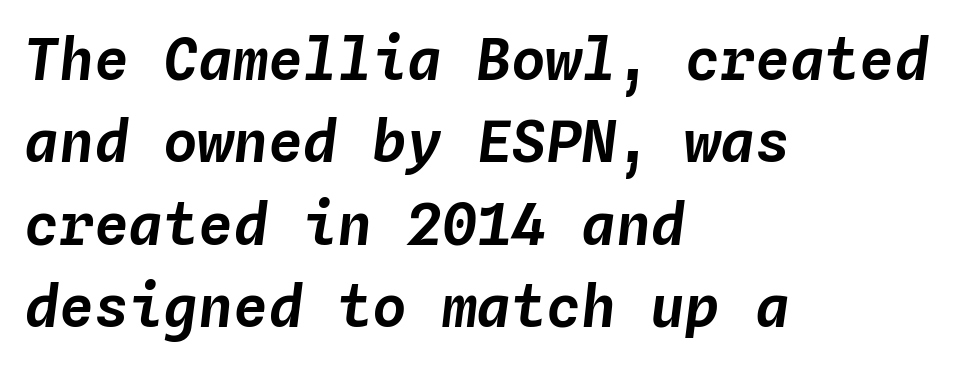
{"italic": "yes", "lean": "right", "slant_degrees": 4, "width": "normal", "stroke_contrast": "low", "x_height": "medium", "monospaced": "yes", "underline": "no", "align": "left", "line_spacing": "normal", "line_spacing_ratio": 1.42, "letter_spacing": "normal", "letter_spacing_em": 0.0, "glyph_px": 58}
